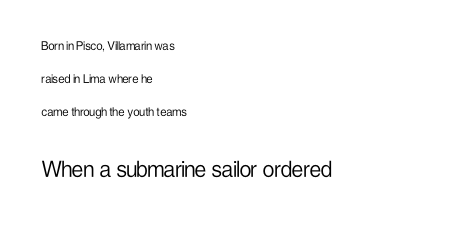
The image shows 26 px text type, upright; set left-aligned, loose line spacing (2.34x), normal letter spacing, not underlined; the second (bottom) block is 1.86x larger.
